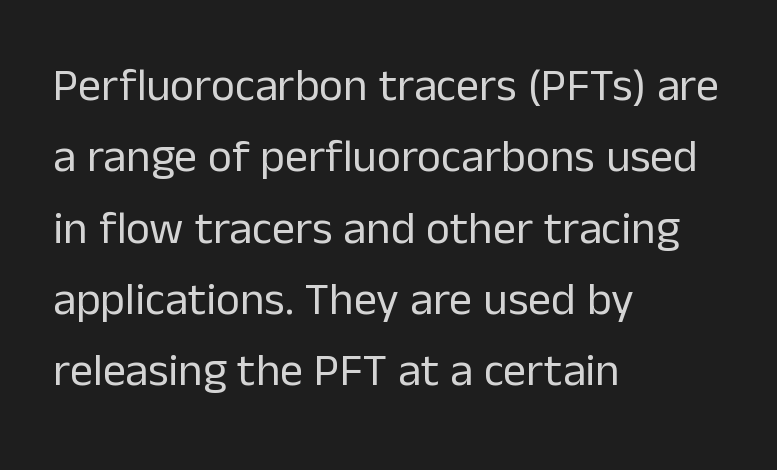
How would I describe the line gaps? Plain and ordinary. Clear beneath every line of the passage. Counters stay open thanks to moderate or lighter strokes. Where is the straight margin? On the left. Does the type have serifs? No, each stem ends abruptly.
